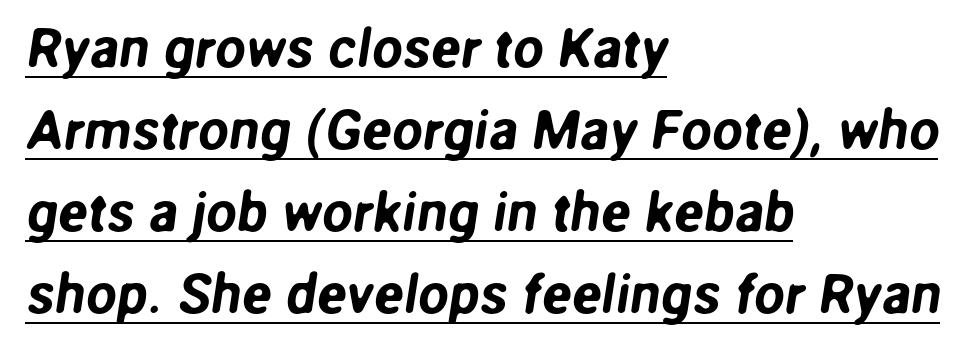
Q: Is the typeface a serif or a sans-serif typeface? A: Sans-serif.
Q: Is the text underlined? A: Yes.
Q: How is the paragraph aligned? A: Left-aligned.
Q: Is the spacing between letters normal or unusually wide? A: Normal.
Q: Is the spacing between lines tight, normal or loose? A: Normal.
Q: Width (condensed, normal, or wide)? A: Normal.
Q: Stroke contrast? A: Low.
Q: x-height? A: Medium.
Q: Monospaced? A: No.
